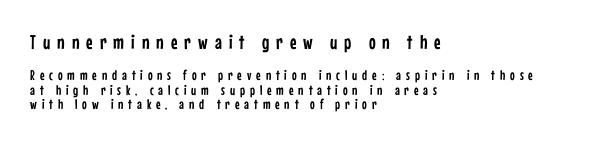
Regarding leading, the lines here are crowded together. Style check: upright. The passage is arranged the way most books set body copy — flush left. You get the large type first, then a drop to smaller type.
